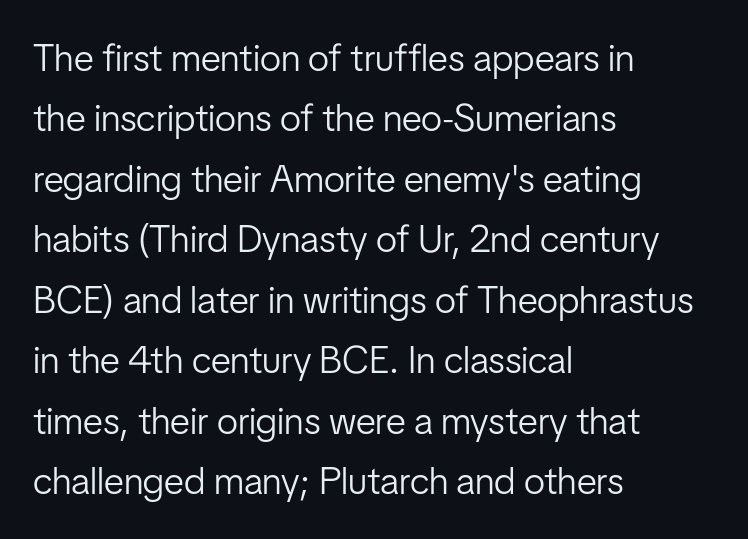
{"serif": "no", "italic": "no", "bold": "no", "weight": "light", "width": "condensed", "stroke_contrast": "low", "x_height": "medium", "monospaced": "no", "underline": "no", "align": "left", "line_spacing": "normal", "line_spacing_ratio": 1.59, "letter_spacing": "normal", "letter_spacing_em": 0.0, "glyph_px": 38}
